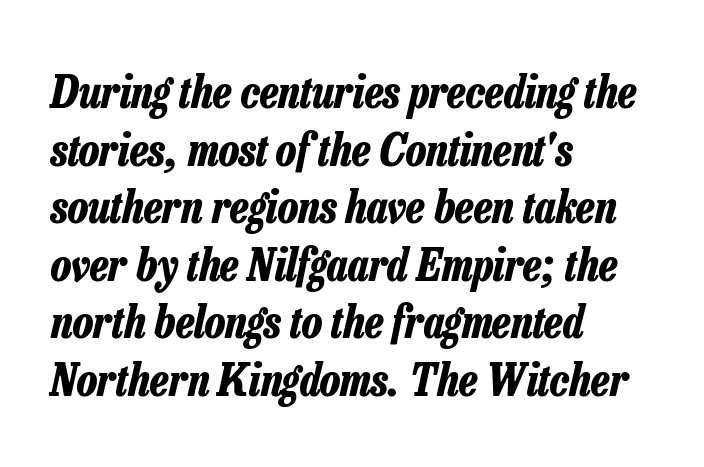
The image shows 45 px bold, condensed type, italic (leaning right); set left-aligned, normal line spacing (1.28x), normal letter spacing, not underlined; low stroke contrast and a medium x-height.
